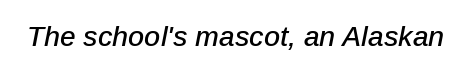
Q: Is the text italic (slanted)? A: Yes, it leans right by about 12 degrees.
Q: Is the text underlined? A: No.
Q: Is the spacing between letters normal or unusually wide? A: Normal.
Q: Width (condensed, normal, or wide)? A: Normal.
Q: Stroke contrast? A: Low.
Q: x-height? A: Medium.
Q: Monospaced? A: No.
